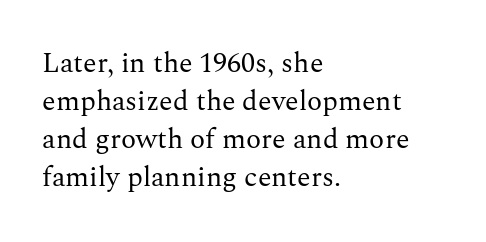
The rendering uses a moderate line-height, typical for paragraphs. Weight: not bold — regular or lighter. A classic flush-left, rag-right setting is used for this passage. The glyphs are unaccompanied by any horizontal stroke below them. The letters sit at their default tracking, neither squeezed nor spread.
